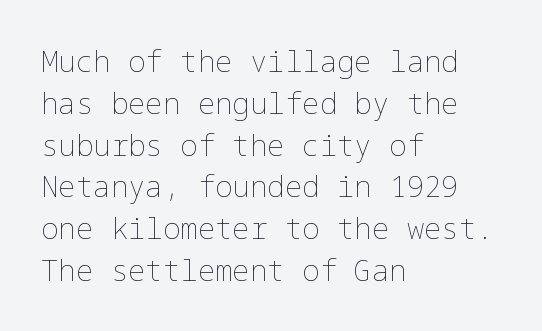
{"italic": "no", "bold": "no", "weight": "thin", "width": "normal", "stroke_contrast": "low", "x_height": "medium", "underline": "no", "align": "left", "line_spacing": "normal", "line_spacing_ratio": 1.44, "letter_spacing": "normal", "letter_spacing_em": 0.0, "glyph_px": 29}
